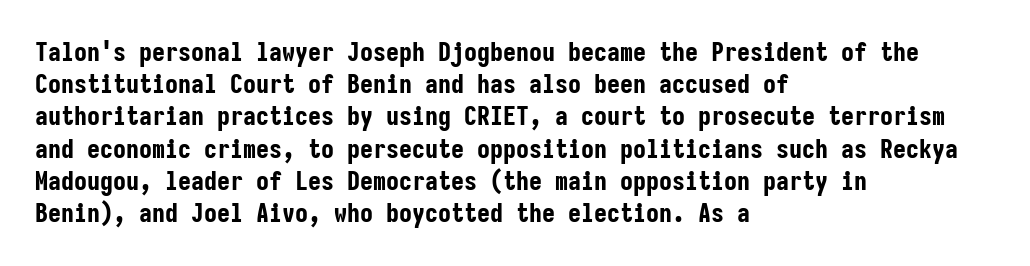
The image shows 26 px bold type, upright; set left-aligned, line spacing 1.24x, normal letter spacing, not underlined.
